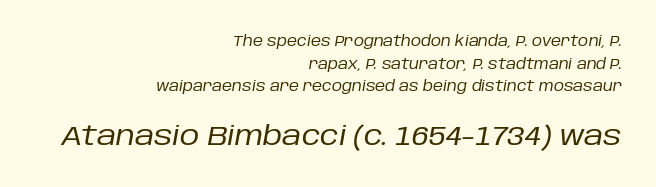
The image shows 27 px text type, italic (leaning right); set right-aligned, normal line spacing (1.61x), normal letter spacing, not underlined; the second (bottom) block is 1.93x larger.
